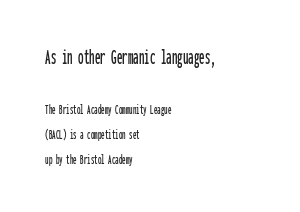
Q: Is the text italic (slanted)? A: No, it is upright.
Q: Is the text underlined? A: No.
Q: How is the paragraph aligned? A: Left-aligned.
Q: Is the spacing between letters normal or unusually wide? A: Normal.
Q: Which block of text is set in a larger size, the first (top) or the second (bottom)? A: The first (top) one.
